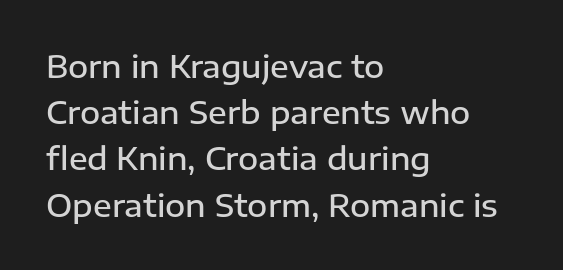
Q: Is the text bold? A: Semi-bold.
Q: Is the text italic (slanted)? A: No, it is upright.
Q: Is the typeface a serif or a sans-serif typeface? A: Sans-serif.
Q: Is the text underlined? A: No.
Q: How is the paragraph aligned? A: Left-aligned.
Q: Is the spacing between letters normal or unusually wide? A: Normal.
Q: Is the spacing between lines tight, normal or loose? A: Normal.
Q: Width (condensed, normal, or wide)? A: Normal.
Q: Stroke contrast? A: Low.
Q: x-height? A: Medium.
Q: Monospaced? A: No.
